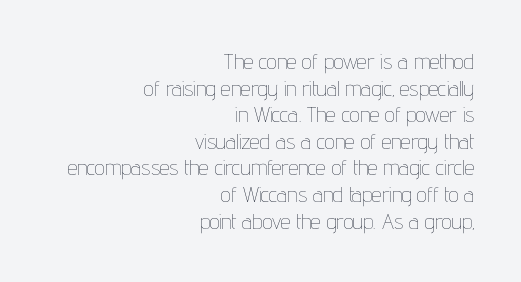
The image shows 22 px text type, upright; set right-aligned, line spacing 1.21x, normal letter spacing, not underlined.
